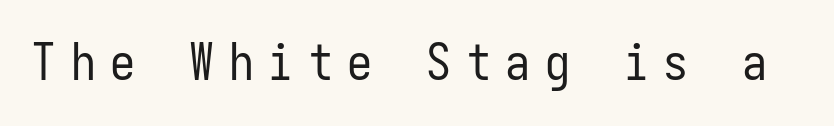
Rendered with straight, roman letterforms. No extra ink here — the face is not bold. Are there feet on the stems? There aren't — it's a sans. These lines are rendered in a fixed-pitch font. Letter spacing: wide. Bare-footed words on every line.
